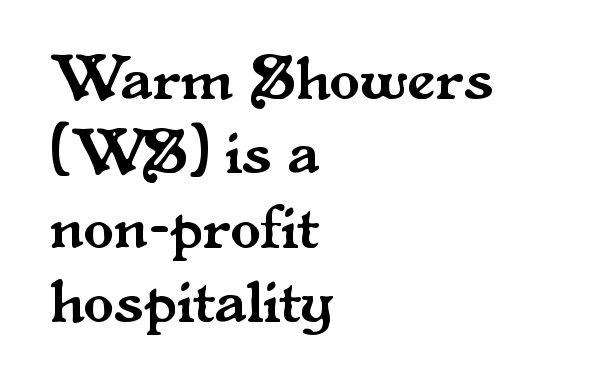
Q: Is the text italic (slanted)? A: No, it is upright.
Q: Is the typeface a serif or a sans-serif typeface? A: Serif.
Q: Is the text underlined? A: No.
Q: How is the paragraph aligned? A: Left-aligned.
Q: Is the spacing between letters normal or unusually wide? A: Normal.
Q: Width (condensed, normal, or wide)? A: Normal.
Q: Stroke contrast? A: Medium.
Q: x-height? A: Small.
Q: Monospaced? A: No.
